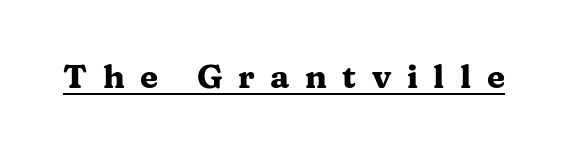
The letters stand straight up with perfectly vertical stems. A rule runs beneath these lines of type. How heavy is the stroke? Heavy — this is a bold. These lines are rendered in a variable-pitch font. This rendering employs a face with finishing strokes, i.e., a serif. The face used here is rendered with a markedly widened letterfit.
